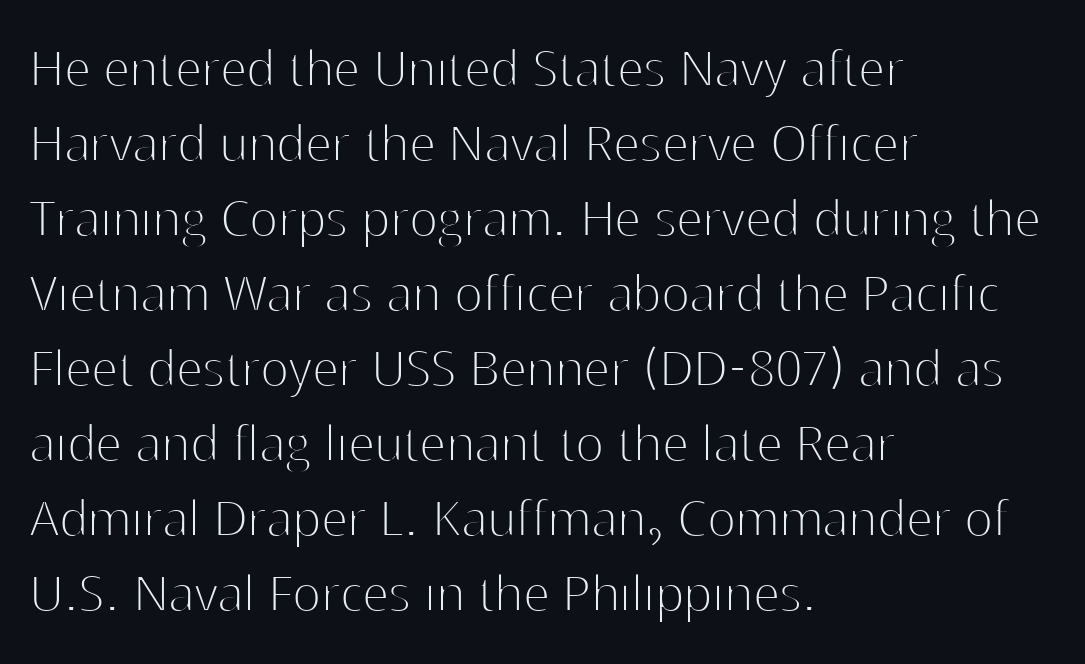
Short note: letters normally spaced. Short and long lines alike share a common starting point at left. Each row of text sits above clean, open space. This sample uses a sans-serif face. Leading matches the norm, producing a regular column. Do the letters lean? They stand straight.
